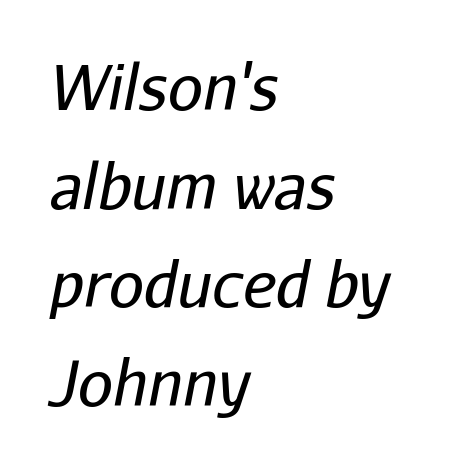
The image shows 62 px regular-weight type, italic (leaning right); set left-aligned, normal line spacing (1.59x), normal letter spacing, not underlined; low stroke contrast and a medium x-height.
